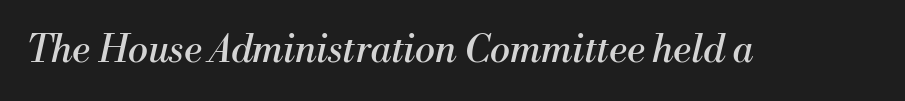
{"serif": "yes", "italic": "yes", "lean": "right", "slant_degrees": 13, "bold": "no", "weight": "regular", "width": "normal", "stroke_contrast": "medium", "x_height": "small", "monospaced": "no", "underline": "no", "letter_spacing": "normal", "letter_spacing_em": 0.0, "glyph_px": 38}
